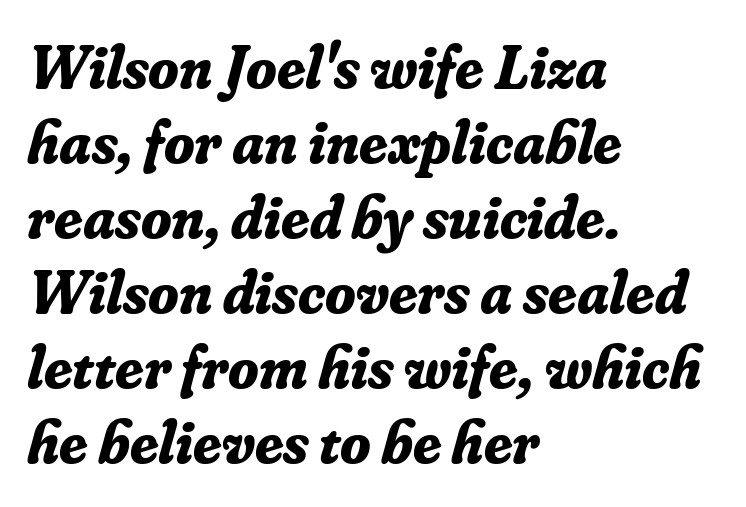
Q: Is the text bold? A: Yes.
Q: Is the text italic (slanted)? A: Yes, it leans right by about 16 degrees.
Q: Is the typeface a serif or a sans-serif typeface? A: Serif.
Q: Is the text underlined? A: No.
Q: How is the paragraph aligned? A: Left-aligned.
Q: Is the spacing between letters normal or unusually wide? A: Normal.
Q: Width (condensed, normal, or wide)? A: Normal.
Q: Stroke contrast? A: Low.
Q: x-height? A: Small.
Q: Monospaced? A: No.
